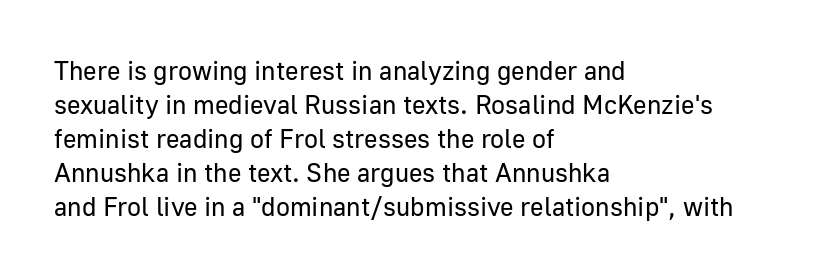
The image shows 26 px text type, upright; set left-aligned, normal line spacing (1.31x), normal letter spacing, not underlined.
